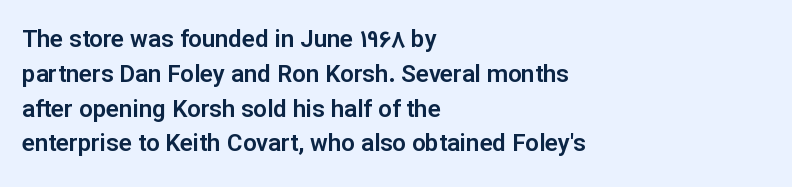
Q: Is the text italic (slanted)? A: No, it is upright.
Q: Is the text underlined? A: No.
Q: How is the paragraph aligned? A: Left-aligned.
Q: Is the spacing between letters normal or unusually wide? A: Normal.
Q: Is the spacing between lines tight, normal or loose? A: Normal.
